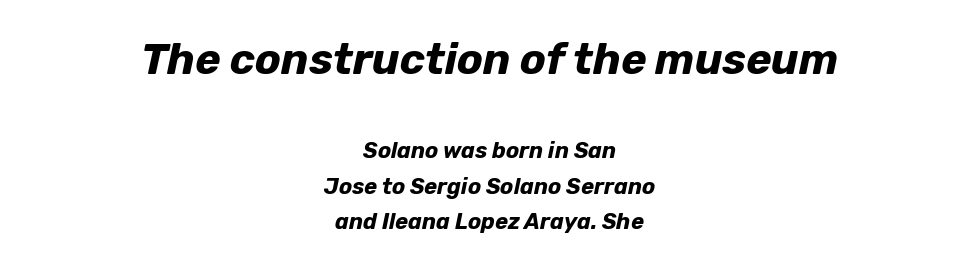
{"italic": "yes", "lean": "right", "slant_degrees": 12, "bold": "yes", "weight": "bold", "width": "normal", "stroke_contrast": "low", "x_height": "medium", "monospaced": "no", "underline": "no", "align": "center", "line_spacing": "normal", "line_spacing_ratio": 1.62, "letter_spacing": "normal", "letter_spacing_em": 0.0, "larger_block": "first", "size_ratio": 1.95, "glyph_px": 43}
